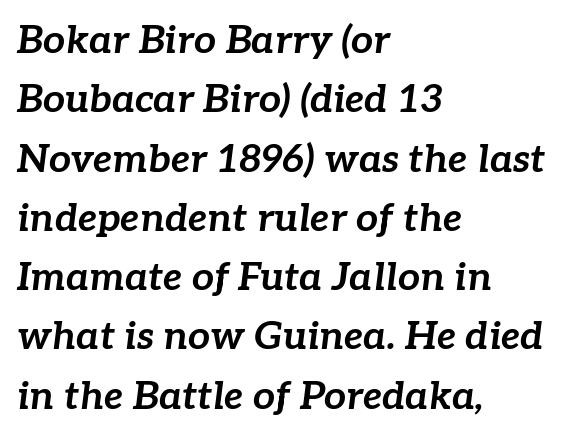
{"italic": "yes", "lean": "right", "slant_degrees": 7, "bold": "yes", "weight": "bold", "width": "normal", "stroke_contrast": "low", "x_height": "medium", "monospaced": "no", "underline": "no", "align": "left", "line_spacing": "normal", "line_spacing_ratio": 1.52, "letter_spacing": "normal", "letter_spacing_em": 0.0, "glyph_px": 39}
